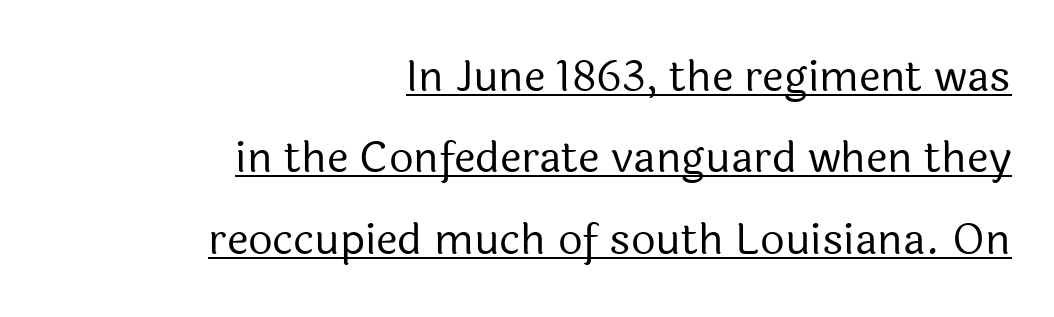
The image shows 43 px regular-weight sans-serif type, upright; set right-aligned, line spacing 1.89x, normal letter spacing, underlined; a medium x-height.
